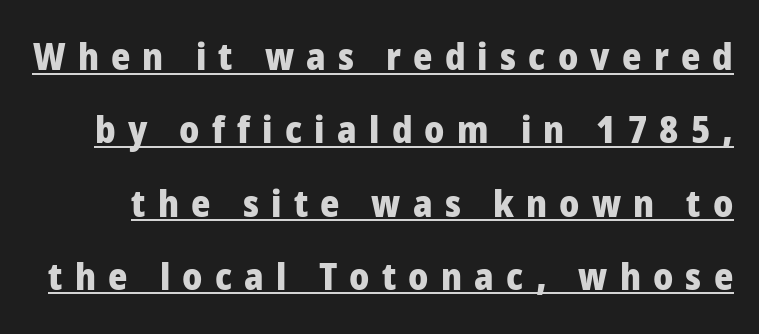
The image shows 37 px heavy sans-serif type, upright; set loose line spacing (1.98x), unusually wide letter spacing (+0.33 em), underlined; low stroke contrast and a medium x-height.
